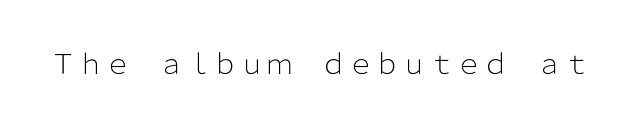
Has an underline been added? It has not. The type is set solid horizontally, with unmodified tracking. The characters are drawn with everyday or finer stroke widths. Every character sits straight up, as roman type does.
